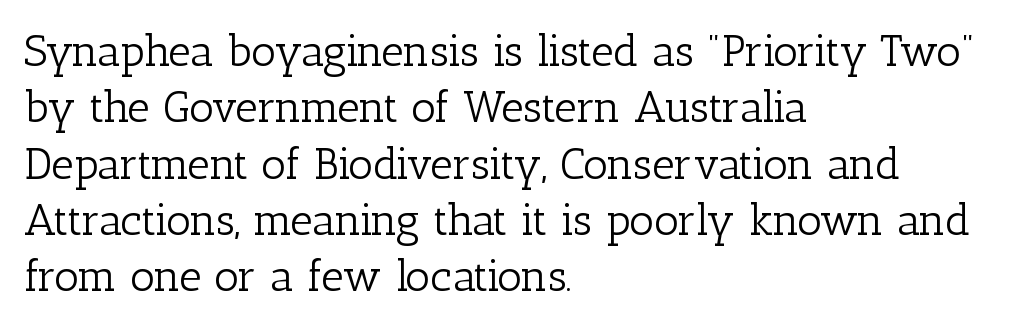
Q: Is the text bold? A: No.
Q: Is the text italic (slanted)? A: No, it is upright.
Q: Is the typeface a serif or a sans-serif typeface? A: Serif.
Q: Is the text underlined? A: No.
Q: How is the paragraph aligned? A: Left-aligned.
Q: Is the spacing between letters normal or unusually wide? A: Normal.
Q: Is the spacing between lines tight, normal or loose? A: Normal.
Q: Width (condensed, normal, or wide)? A: Normal.
Q: Stroke contrast? A: Low.
Q: x-height? A: Medium.
Q: Monospaced? A: No.
